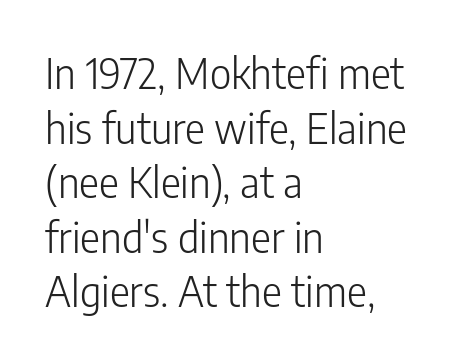
{"serif": "no", "italic": "no", "bold": "no", "weight": "light", "width": "condensed", "stroke_contrast": "low", "x_height": "medium", "monospaced": "no", "underline": "no", "align": "left", "line_spacing": "normal", "line_spacing_ratio": 1.3, "letter_spacing": "normal", "letter_spacing_em": 0.0, "glyph_px": 42}
